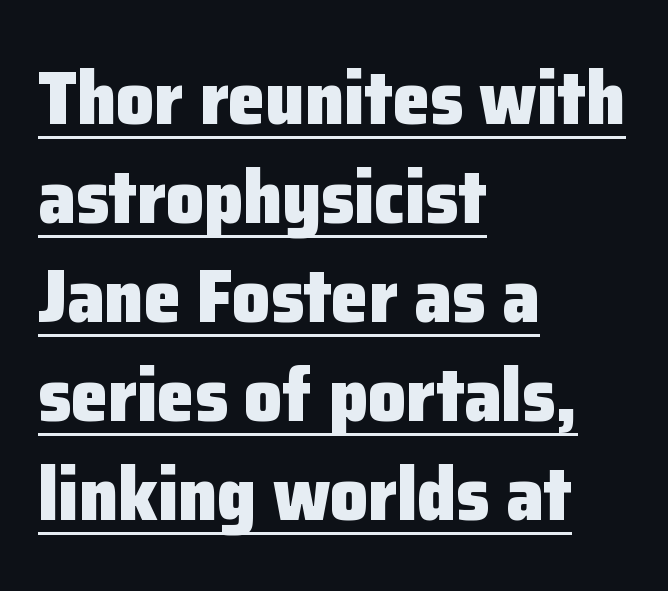
Q: Is the text bold? A: Yes.
Q: Is the text italic (slanted)? A: No, it is upright.
Q: Is the typeface a serif or a sans-serif typeface? A: Sans-serif.
Q: Is the text underlined? A: Yes.
Q: How is the paragraph aligned? A: Left-aligned.
Q: Is the spacing between letters normal or unusually wide? A: Normal.
Q: Is the spacing between lines tight, normal or loose? A: Normal.
Q: Width (condensed, normal, or wide)? A: Normal.
Q: Stroke contrast? A: Low.
Q: x-height? A: Medium.
Q: Monospaced? A: No.
